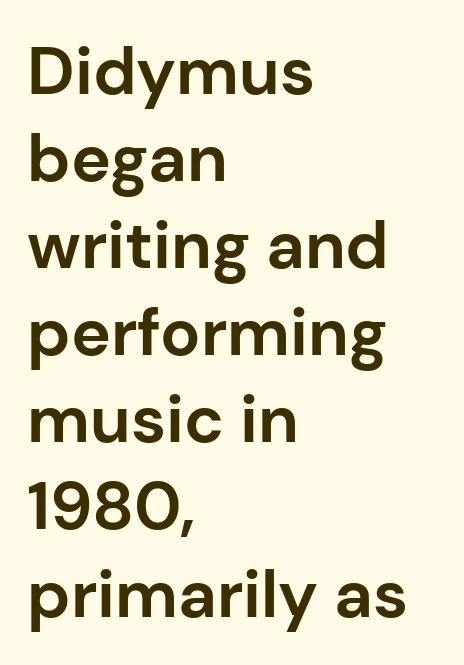
Does the weight exceed regular? Yes, all the way to bold. Posture: vertical. Nobody touched the tracking dial on this one. The font family rendered here belongs to the sans-serif group. Short and long lines alike share a common starting point at left. The face used here is proportionally spaced, like ordinary book or web type.
